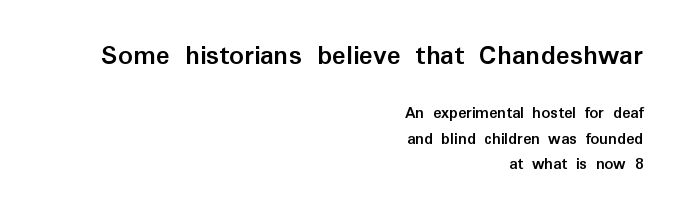
The image shows 29 px semibold sans-serif type, upright; set right-aligned, normal line spacing (1.49x), normal letter spacing, not underlined; the first (top) block is 1.71x larger; low stroke contrast and a medium x-height.
